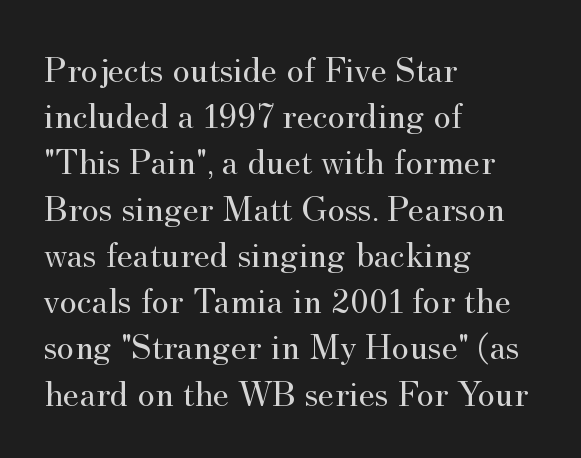
{"serif": "yes", "italic": "no", "bold": "no", "weight": "regular", "width": "normal", "stroke_contrast": "medium", "x_height": "small", "monospaced": "no", "underline": "no", "align": "left", "line_spacing": "normal", "line_spacing_ratio": 1.25, "letter_spacing": "normal", "letter_spacing_em": 0.0, "glyph_px": 37}
